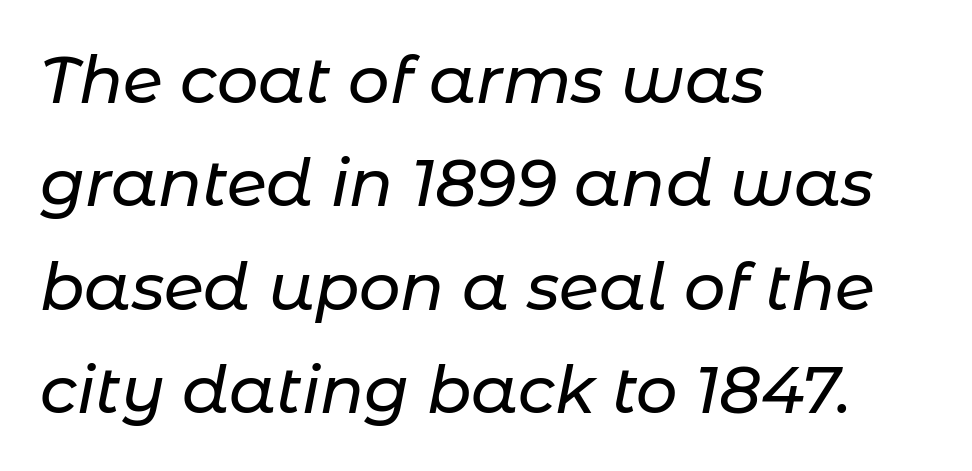
{"italic": "yes", "lean": "right", "slant_degrees": 11, "width": "normal", "stroke_contrast": "low", "x_height": "medium", "monospaced": "no", "underline": "no", "align": "left", "line_spacing": "normal", "line_spacing_ratio": 1.59, "letter_spacing": "normal", "letter_spacing_em": 0.0, "glyph_px": 65}
